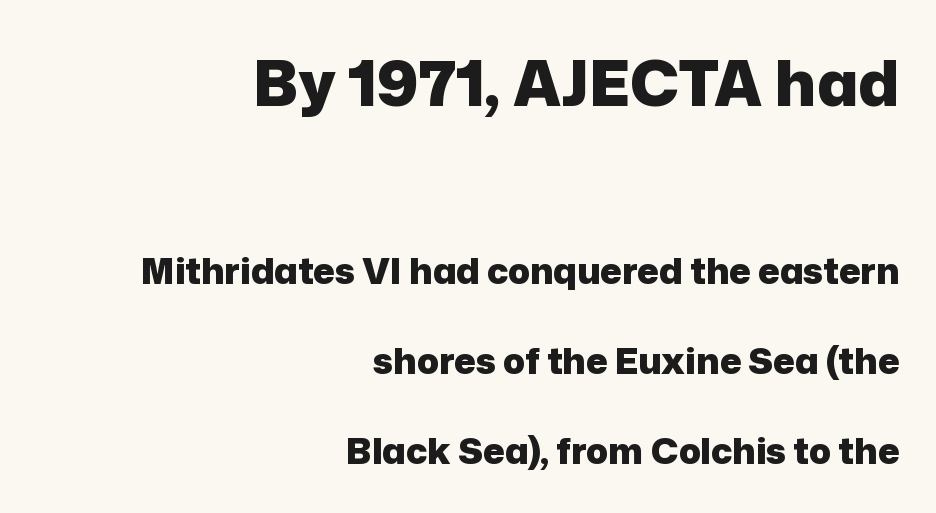
{"serif": "no", "italic": "no", "bold": "yes", "weight": "heavy", "width": "normal", "stroke_contrast": "low", "x_height": "medium", "monospaced": "no", "underline": "no", "align": "right", "line_spacing": "loose", "line_spacing_ratio": 2.49, "letter_spacing": "normal", "letter_spacing_em": 0.0, "larger_block": "first", "size_ratio": 1.75, "glyph_px": 63}
